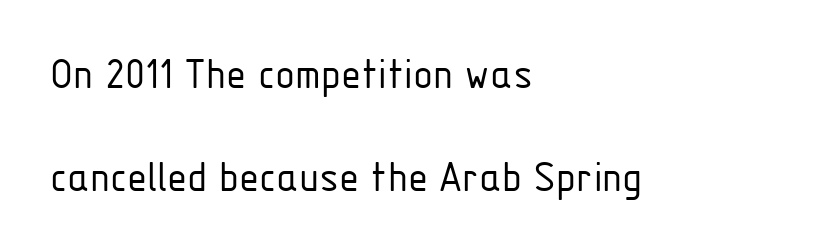
{"serif": "no", "italic": "no", "bold": "no", "weight": "light", "width": "condensed", "stroke_contrast": "low", "x_height": "medium", "monospaced": "no", "underline": "no", "align": "left", "line_spacing": "loose", "line_spacing_ratio": 2.25, "letter_spacing": "normal", "letter_spacing_em": 0.0, "glyph_px": 46}
